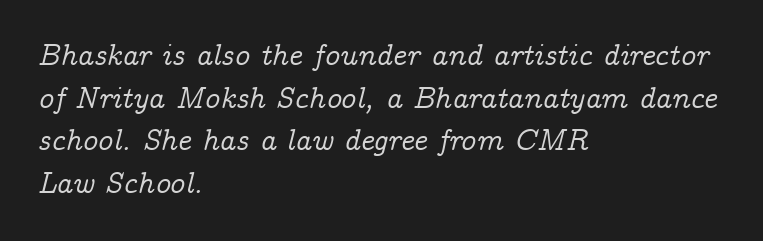
Note the varied advance widths — an 'i' is clearly narrower than an 'm'. Notice how descenders clear the ascenders below comfortably — that's standard leading. You can tell it's italic because the verticals aren't actually vertical. Has an underline been added? It has not. The rendering shows small feet on the letterforms — a serif design. Layout note: lines flush left.
